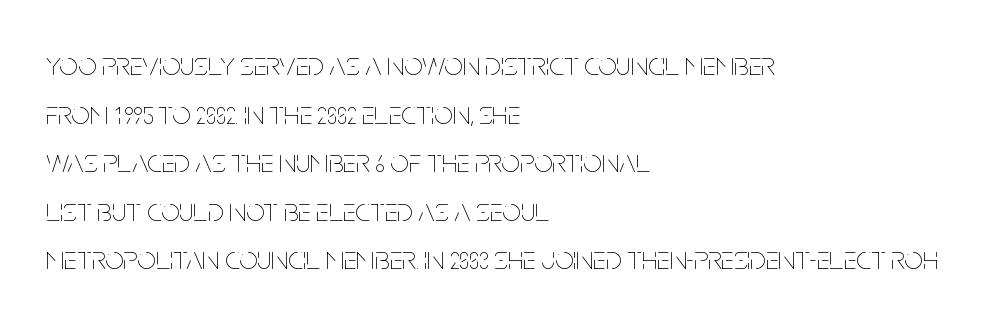
Nothing unusual about the tracking: characters are spaced as the font intends. What's the leading like? Ordinary, nothing unusual. The letters stand upright; this is a roman face. Stems and bowls with no extra thickness — not bold. The glyphs are unaccompanied by any horizontal stroke below them. Notice how the passage keeps a crisp vertical edge on the left only.
